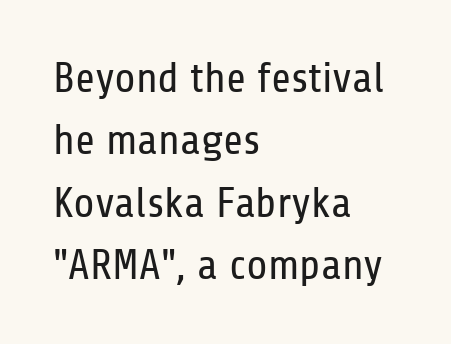
The image shows 43 px regular-weight, condensed sans-serif type, upright; set left-aligned, normal line spacing (1.45x), normal letter spacing, not underlined; low stroke contrast and a medium x-height.
